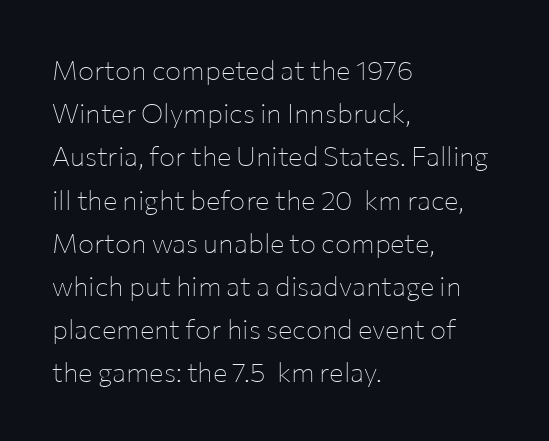
The image shows 27 px text type, upright; set left-aligned, normal line spacing (1.6x), normal letter spacing, not underlined.
